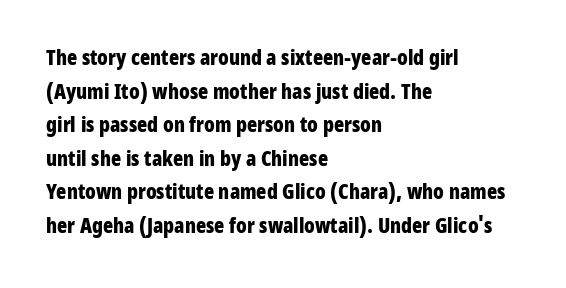
Q: Is the text bold? A: Yes.
Q: Is the text italic (slanted)? A: No, it is upright.
Q: Is the text underlined? A: No.
Q: How is the paragraph aligned? A: Left-aligned.
Q: Is the spacing between letters normal or unusually wide? A: Normal.
Q: Is the spacing between lines tight, normal or loose? A: Normal.
